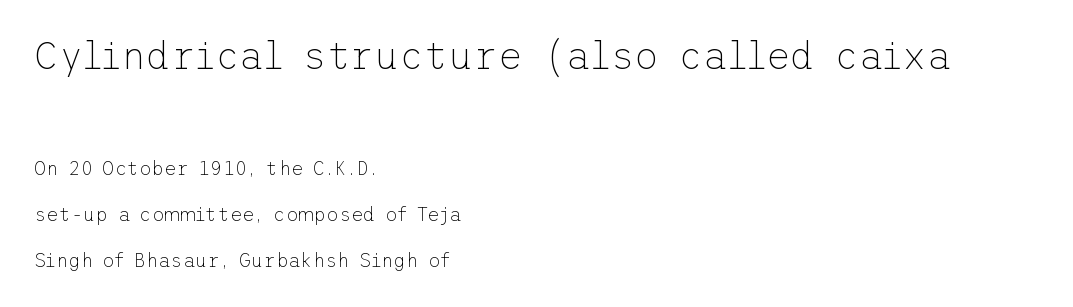
Q: Is the text bold? A: No.
Q: Is the text italic (slanted)? A: No, it is upright.
Q: Is the typeface a serif or a sans-serif typeface? A: Sans-serif.
Q: Is the text underlined? A: No.
Q: How is the paragraph aligned? A: Left-aligned.
Q: Is the spacing between letters normal or unusually wide? A: Normal.
Q: Is the spacing between lines tight, normal or loose? A: Loose.
Q: Which block of text is set in a larger size, the first (top) or the second (bottom)? A: The first (top) one.
Q: Width (condensed, normal, or wide)? A: Normal.
Q: Stroke contrast? A: Low.
Q: x-height? A: Medium.
